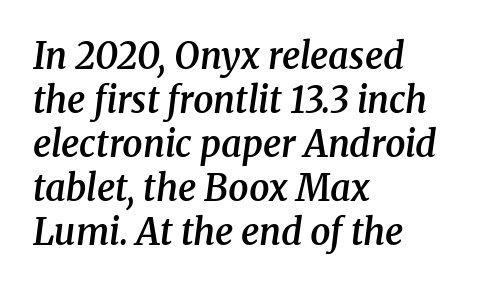
The image shows 36 px semibold serif type, italic (leaning right); set left-aligned, line spacing 1.22x, normal letter spacing, not underlined; medium stroke contrast and a medium x-height.
